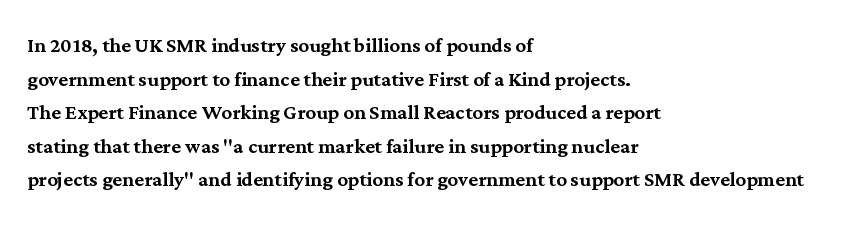
Q: Is the text italic (slanted)? A: No, it is upright.
Q: Is the text underlined? A: No.
Q: How is the paragraph aligned? A: Left-aligned.
Q: Is the spacing between letters normal or unusually wide? A: Normal.
Q: Is the spacing between lines tight, normal or loose? A: Normal.
